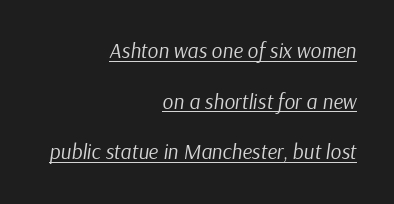
The image shows 21 px text type, italic (leaning right); set right-aligned, loose line spacing (2.41x), normal letter spacing, underlined.
